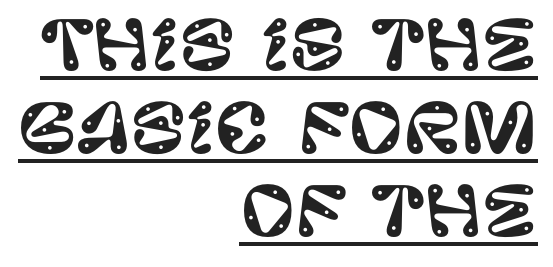
Q: Is the text italic (slanted)? A: Yes.
Q: Is the typeface a serif or a sans-serif typeface? A: Sans-serif.
Q: Is the text underlined? A: Yes.
Q: How is the paragraph aligned? A: Right-aligned.
Q: Is the spacing between letters normal or unusually wide? A: Normal.
Q: Width (condensed, normal, or wide)? A: Normal.
Q: Stroke contrast? A: Low.
Q: x-height? A: Large.
Q: Monospaced? A: No.
